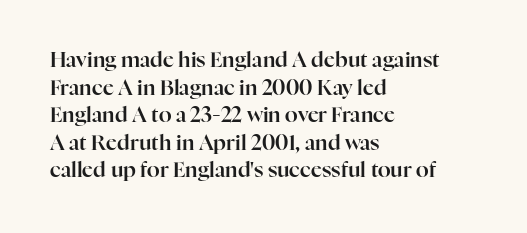
The image shows 21 px text type, upright; set left-aligned, normal line spacing (1.31x), normal letter spacing, not underlined.
